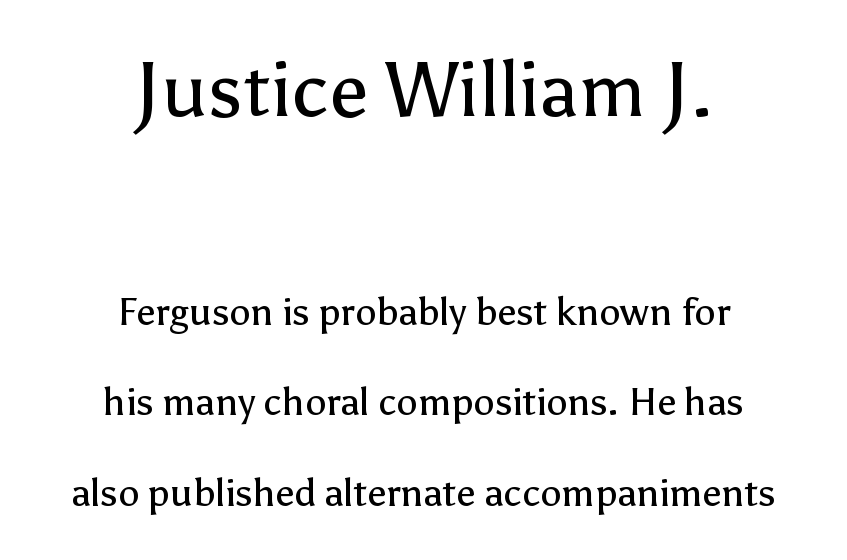
{"serif": "no", "italic": "no", "bold": "no", "weight": "regular", "width": "normal", "stroke_contrast": "low", "x_height": "medium", "monospaced": "no", "underline": "no", "align": "center", "line_spacing": "loose", "line_spacing_ratio": 2.39, "letter_spacing": "normal", "letter_spacing_em": 0.0, "larger_block": "first", "size_ratio": 2.03, "glyph_px": 77}
